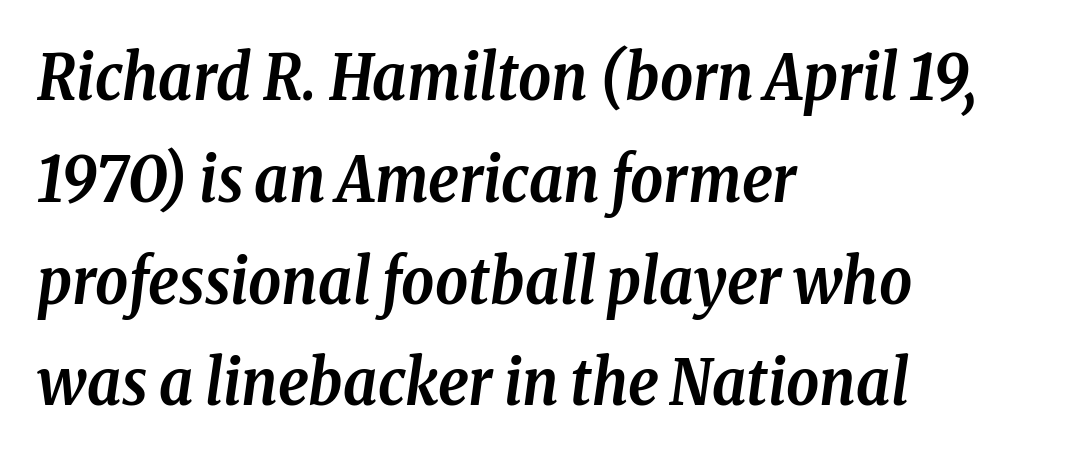
This rendering features lettering with no underline. Its strokes are broad and dark, the hallmark of bold type. The ragged edge is on the right, which tells us the setting is flush left. A typesetter would label this face a serif.
